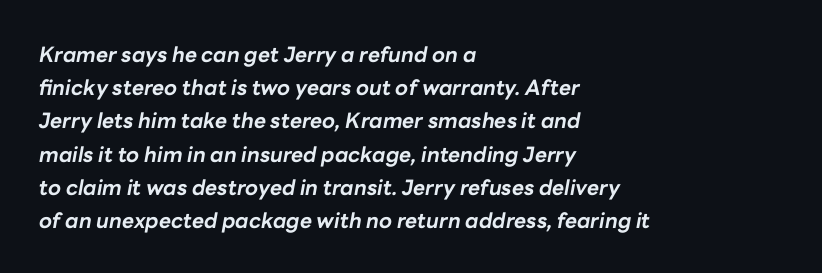
Notice how descenders clear the ascenders below comfortably — that's standard leading. Caption: standard tracking, unaltered. Each line starts at the same left margin while the right side varies. Compared with ordinary roman type, these characters are visibly tilted. Chunky letters — that's bold for sure.
